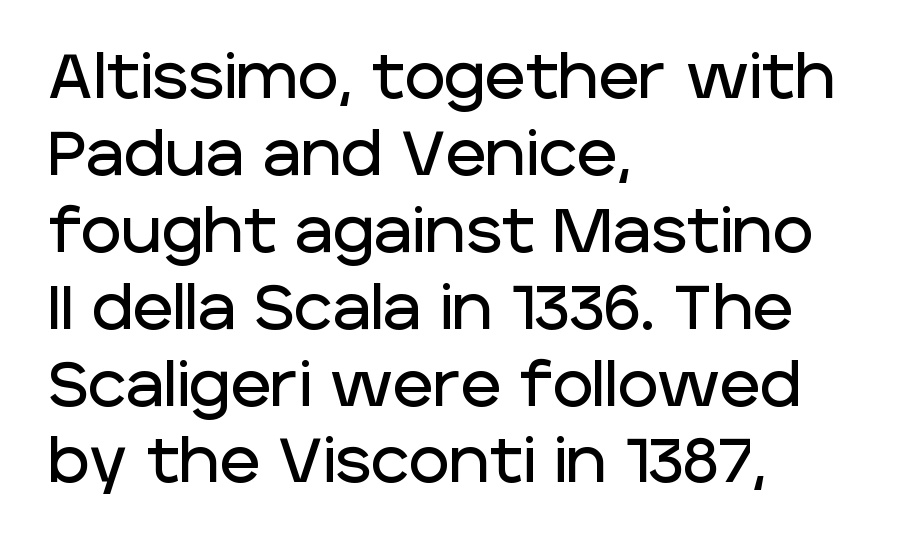
The specimen reads as upright at a glance. In CSS terms this would be text-align: left. Underline: absent. Spacing verdict: proportional, widths tailored to each character. Here the glyphs are tracked normally, forming tight word shapes. The characters display no serif detailing; their extremities are plain.
